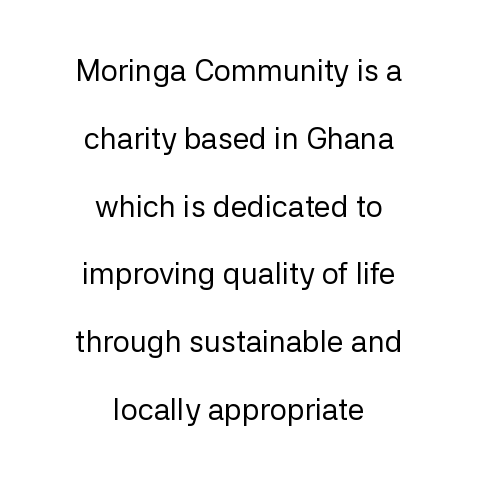
The image shows 30 px regular-weight sans-serif type, upright; set centered, loose line spacing (2.26x), normal letter spacing, not underlined; low stroke contrast and a medium x-height.
